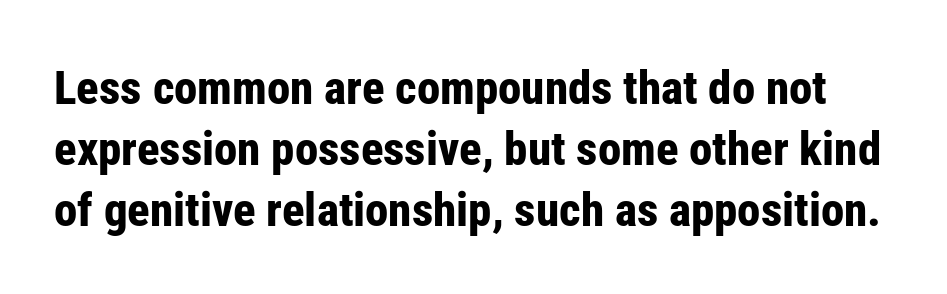
The image shows 47 px bold, condensed sans-serif type, upright; set normal line spacing (1.3x), normal letter spacing, not underlined; low stroke contrast and a medium x-height.
